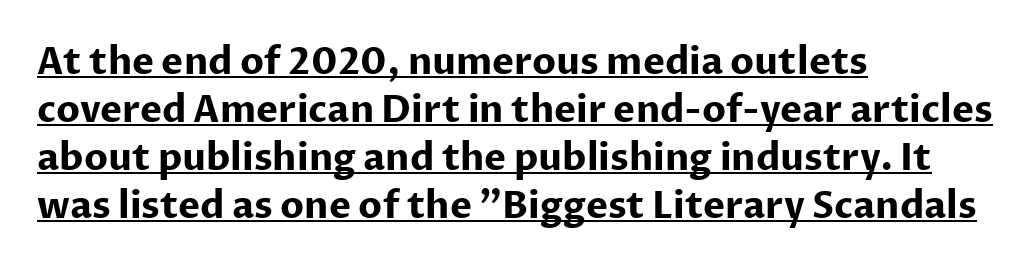
{"serif": "no", "italic": "no", "bold": "yes", "weight": "bold", "width": "normal", "stroke_contrast": "low", "x_height": "medium", "monospaced": "no", "underline": "yes", "align": "left", "line_spacing": "normal", "line_spacing_ratio": 1.3, "letter_spacing": "normal", "letter_spacing_em": 0.0, "glyph_px": 37}
